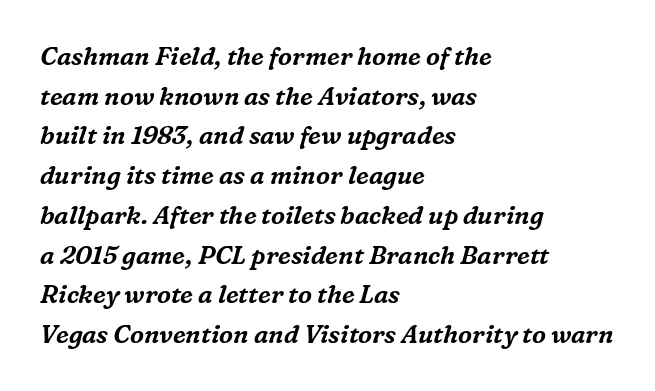
{"italic": "yes", "lean": "right", "slant_degrees": 16, "underline": "no", "align": "left", "line_spacing": "normal", "line_spacing_ratio": 1.59, "letter_spacing": "normal", "letter_spacing_em": 0.0, "glyph_px": 25}
